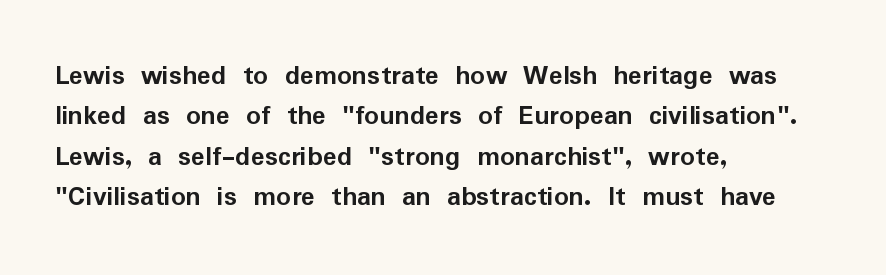
Q: Is the text bold? A: Yes.
Q: Is the text italic (slanted)? A: No, it is upright.
Q: Is the typeface a serif or a sans-serif typeface? A: Sans-serif.
Q: Is the text underlined? A: No.
Q: How is the paragraph aligned? A: Left-aligned.
Q: Is the spacing between letters normal or unusually wide? A: Normal.
Q: Is the spacing between lines tight, normal or loose? A: Normal.
Q: Width (condensed, normal, or wide)? A: Normal.
Q: Stroke contrast? A: Low.
Q: x-height? A: Medium.
Q: Monospaced? A: No.
